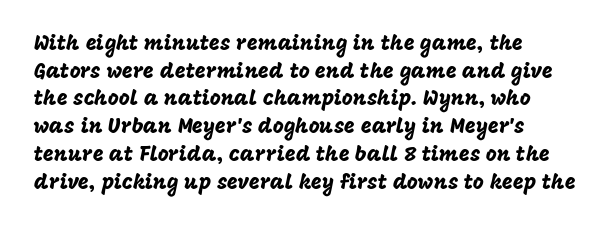
The image shows 21 px text type; set normal line spacing (1.32x), normal letter spacing, not underlined.
